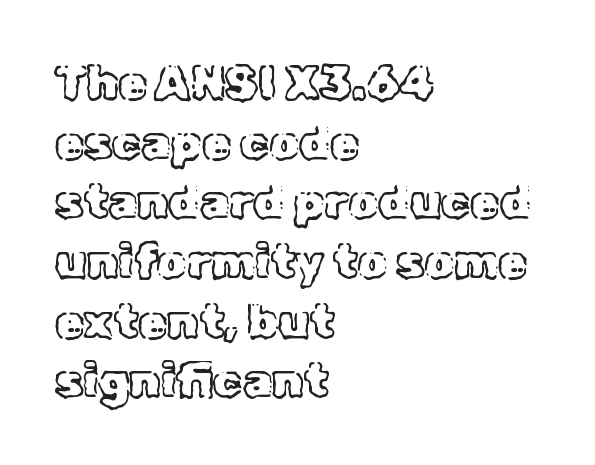
Reading down the block, your eye returns to a fixed left position each line. If you drew a line through each stem, it would be perfectly vertical. Plain, unruled lines of type. A typesetter would call this zero additional tracking.
